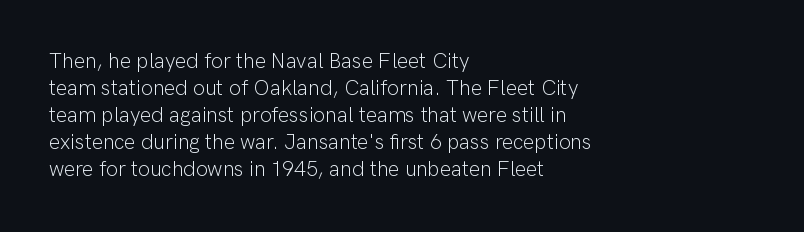
Q: Is the text bold? A: No.
Q: Is the text italic (slanted)? A: No, it is upright.
Q: Is the text underlined? A: No.
Q: How is the paragraph aligned? A: Left-aligned.
Q: Is the spacing between letters normal or unusually wide? A: Normal.
Q: Is the spacing between lines tight, normal or loose? A: Normal.
